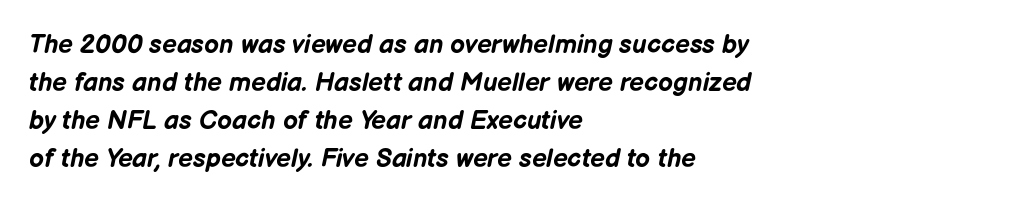
{"italic": "yes", "lean": "right", "slant_degrees": 12, "bold": "yes", "underline": "no", "align": "left", "line_spacing": "normal", "line_spacing_ratio": 1.46, "letter_spacing": "normal", "letter_spacing_em": 0.0, "glyph_px": 26}
